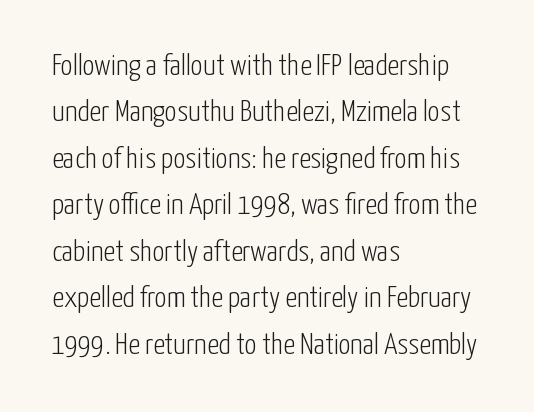
Q: Is the text bold? A: No.
Q: Is the text italic (slanted)? A: No, it is upright.
Q: Is the typeface a serif or a sans-serif typeface? A: Sans-serif.
Q: Is the text underlined? A: No.
Q: How is the paragraph aligned? A: Left-aligned.
Q: Is the spacing between letters normal or unusually wide? A: Normal.
Q: Is the spacing between lines tight, normal or loose? A: Normal.
Q: Width (condensed, normal, or wide)? A: Condensed.
Q: Stroke contrast? A: Low.
Q: x-height? A: Medium.
Q: Monospaced? A: No.
